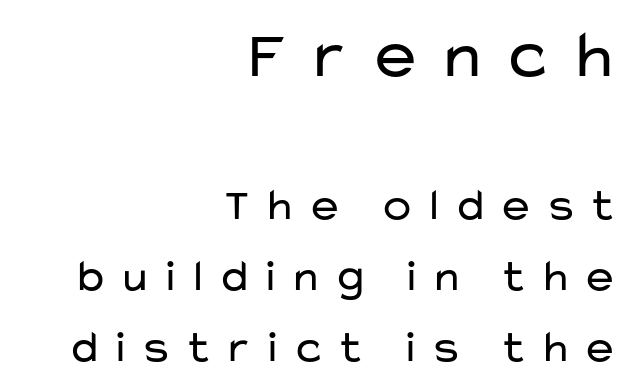
The strokes carry an ordinary text weight at most. Line spacing here is normal. The passage shown is typeset with a sans-serif family. Someone cranked the tracking dial way up on this one. The passage shown is not underscored anywhere.
